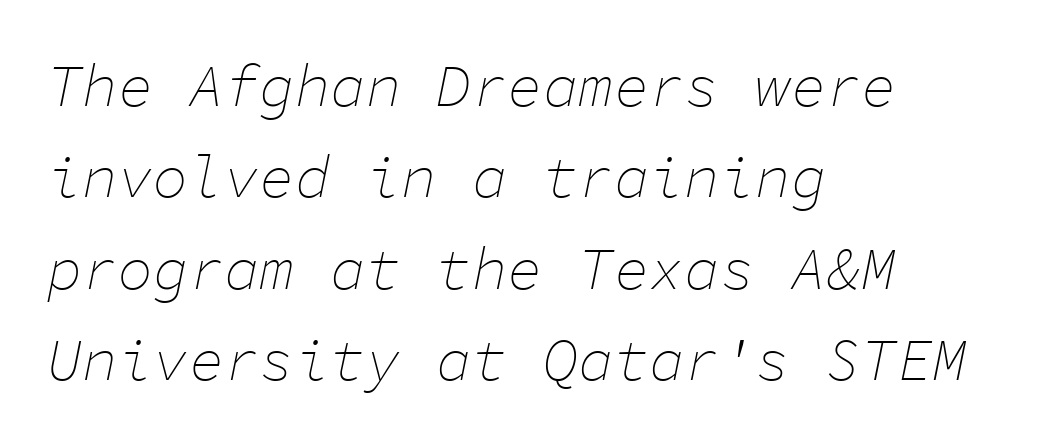
Q: Is the text bold? A: No.
Q: Is the text italic (slanted)? A: Yes, it leans right by about 11 degrees.
Q: Is the text underlined? A: No.
Q: How is the paragraph aligned? A: Left-aligned.
Q: Is the spacing between letters normal or unusually wide? A: Normal.
Q: Is the spacing between lines tight, normal or loose? A: Normal.
Q: Width (condensed, normal, or wide)? A: Normal.
Q: Stroke contrast? A: Low.
Q: x-height? A: Medium.
Q: Monospaced? A: Yes.
